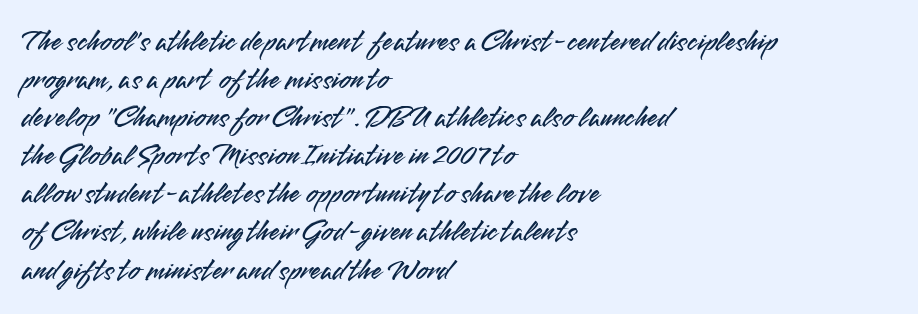
{"serif": "no", "width": "normal", "stroke_contrast": "medium", "x_height": "small", "monospaced": "no", "underline": "no", "align": "left", "line_spacing": "normal", "line_spacing_ratio": 1.27, "letter_spacing": "normal", "letter_spacing_em": 0.0, "glyph_px": 30}
